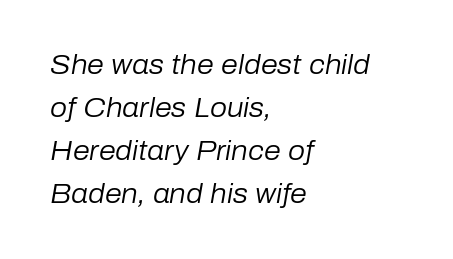
{"italic": "yes", "lean": "right", "slant_degrees": 10, "bold": "no", "underline": "no", "align": "left", "line_spacing": "normal", "line_spacing_ratio": 1.59, "letter_spacing": "normal", "letter_spacing_em": 0.0, "glyph_px": 27}
